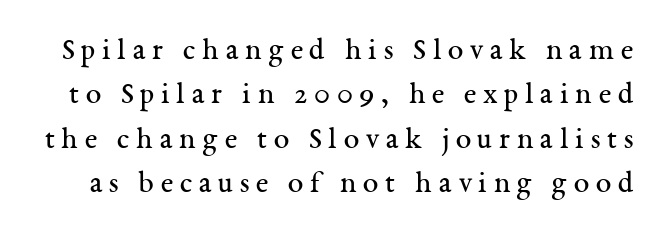
Q: Is the text bold? A: No.
Q: Is the text italic (slanted)? A: No, it is upright.
Q: Is the typeface a serif or a sans-serif typeface? A: Serif.
Q: Is the text underlined? A: No.
Q: Is the spacing between letters normal or unusually wide? A: Unusually wide.
Q: Is the spacing between lines tight, normal or loose? A: Normal.
Q: Width (condensed, normal, or wide)? A: Normal.
Q: Stroke contrast? A: Medium.
Q: x-height? A: Medium.
Q: Monospaced? A: No.
